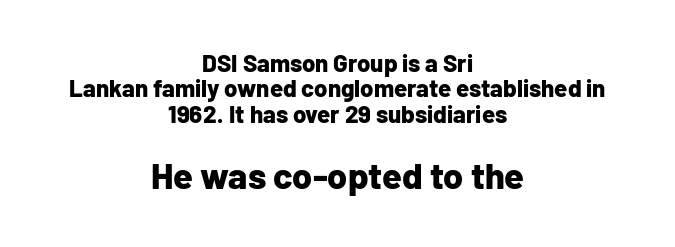
Q: Is the text bold? A: Yes.
Q: Is the text italic (slanted)? A: No, it is upright.
Q: Is the typeface a serif or a sans-serif typeface? A: Sans-serif.
Q: Is the text underlined? A: No.
Q: How is the paragraph aligned? A: Centered.
Q: Is the spacing between letters normal or unusually wide? A: Normal.
Q: Is the spacing between lines tight, normal or loose? A: Tight.
Q: Which block of text is set in a larger size, the first (top) or the second (bottom)? A: The second (bottom) one.
Q: Width (condensed, normal, or wide)? A: Normal.
Q: Stroke contrast? A: Low.
Q: x-height? A: Medium.
Q: Monospaced? A: No.
